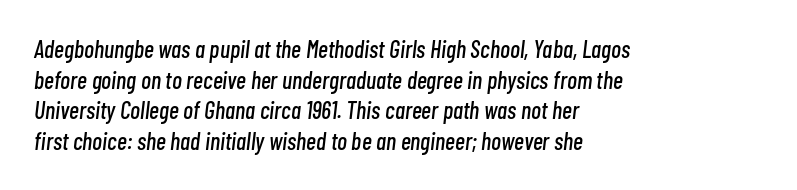
Q: Is the text italic (slanted)? A: Yes, it leans right by about 7 degrees.
Q: Is the text underlined? A: No.
Q: How is the paragraph aligned? A: Left-aligned.
Q: Is the spacing between letters normal or unusually wide? A: Normal.
Q: Is the spacing between lines tight, normal or loose? A: Normal.
